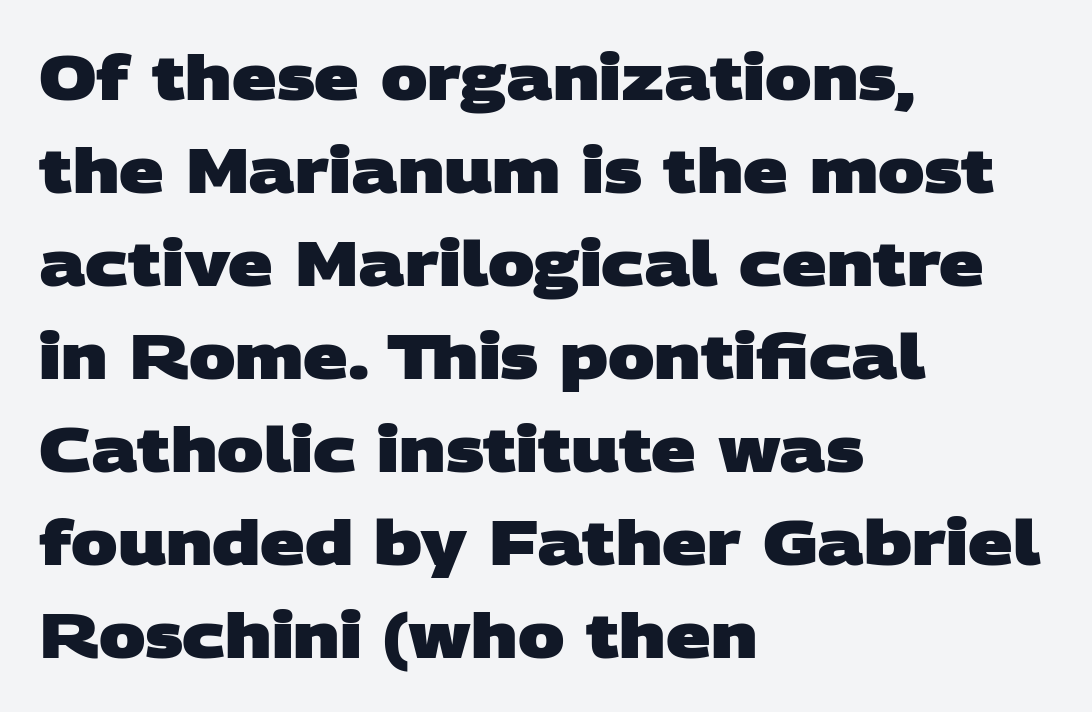
The text was rendered using a sans face with plain stroke endings. Each glyph is drawn with heavy, bold strokes. Tracking value appears to be zero — textbook default spacing. Caption: multi-line text, flush left, ragged right. Notice how descenders clear the ascenders below comfortably — that's standard leading. Only glyphs here, with clear space below each row.
